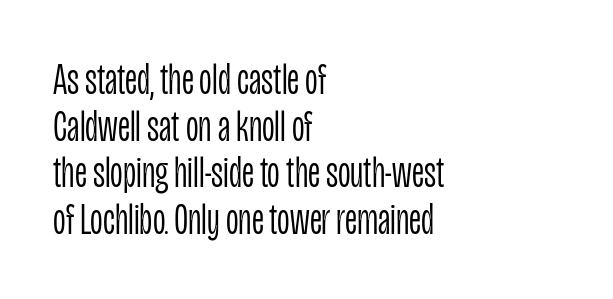
You could not count columns in this text — the font is proportionally spaced. A student would call this left alignment; a typographer would say flush left, rag right. Students, note that the glyphs here touch the page at normal intervals. Bold? No — there's no thickening of the strokes.
